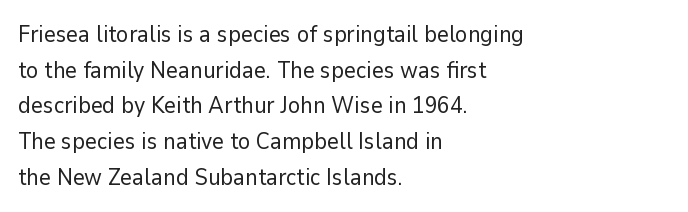
Baseline-to-baseline distance is the conventional proportion of letter height. The passage is arranged the way most books set body copy — flush left. The glyphs are unaccompanied by any horizontal stroke below them. The gaps between neighbouring characters are ordinary and unremarkable.
